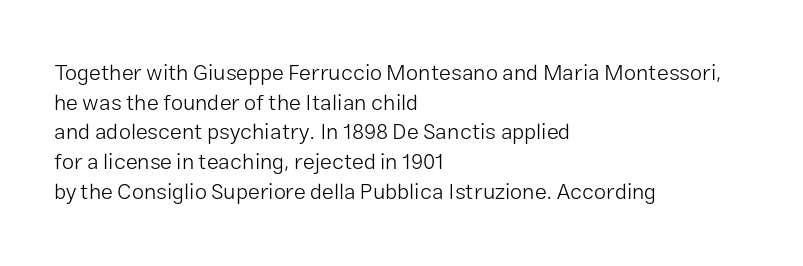
Q: Is the text bold? A: No.
Q: Is the text italic (slanted)? A: No, it is upright.
Q: Is the text underlined? A: No.
Q: How is the paragraph aligned? A: Left-aligned.
Q: Is the spacing between letters normal or unusually wide? A: Normal.
Q: Is the spacing between lines tight, normal or loose? A: Normal.
